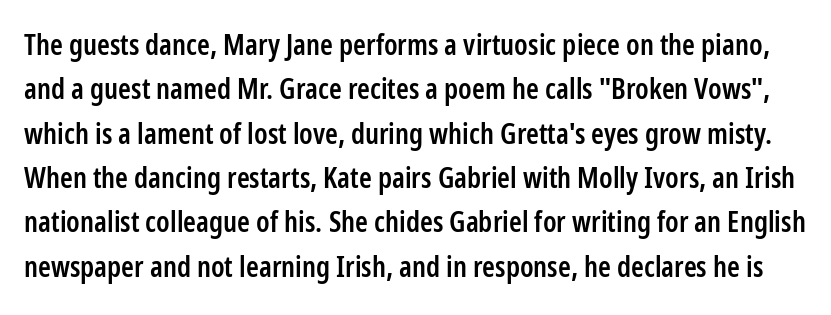
Q: Is the text bold? A: Semi-bold.
Q: Is the text italic (slanted)? A: No, it is upright.
Q: Is the typeface a serif or a sans-serif typeface? A: Sans-serif.
Q: Is the text underlined? A: No.
Q: Is the spacing between letters normal or unusually wide? A: Normal.
Q: Is the spacing between lines tight, normal or loose? A: Normal.
Q: Width (condensed, normal, or wide)? A: Condensed.
Q: Stroke contrast? A: Low.
Q: x-height? A: Medium.
Q: Monospaced? A: No.
